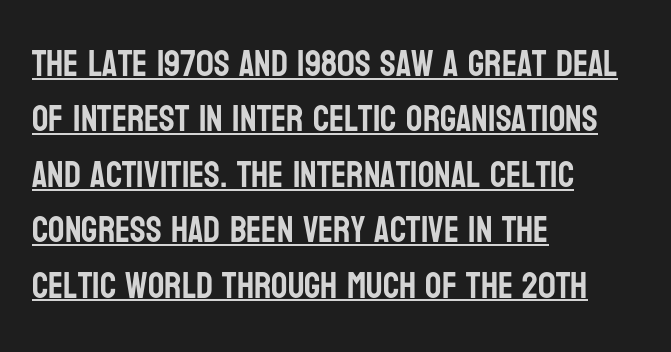
The image shows 36 px condensed sans-serif type, upright; set left-aligned, normal line spacing (1.54x), normal letter spacing, underlined; low stroke contrast and a large x-height.
